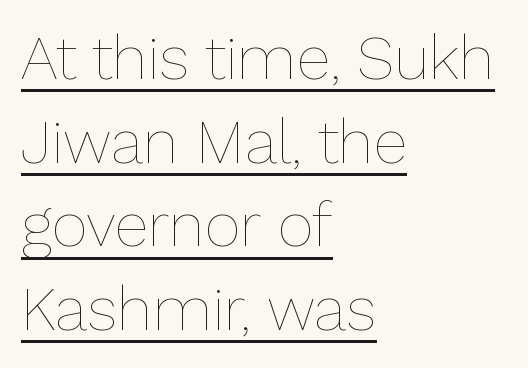
The typesetting does not lean heavy: it is not bold. The rendering keeps characters at their native spacing. The lettering holds an erect, upright posture throughout. Quick note: underline on.
